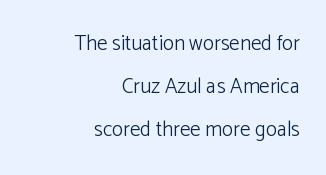
The paragraph has a hard right edge and a soft left edge. The lettering holds an erect, upright posture throughout. The line texture is even and compact thanks to regular tracking. Bold? No — there's no thickening of the strokes.
